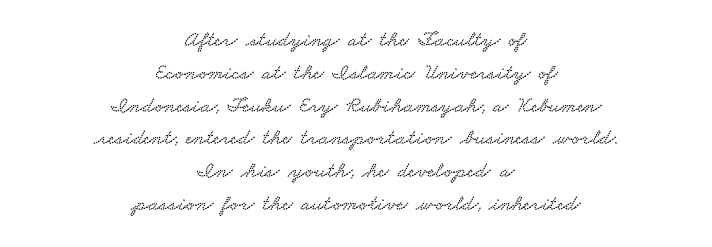
Q: Is the text underlined? A: No.
Q: How is the paragraph aligned? A: Centered.
Q: Is the spacing between letters normal or unusually wide? A: Normal.
Q: Is the spacing between lines tight, normal or loose? A: Normal.
